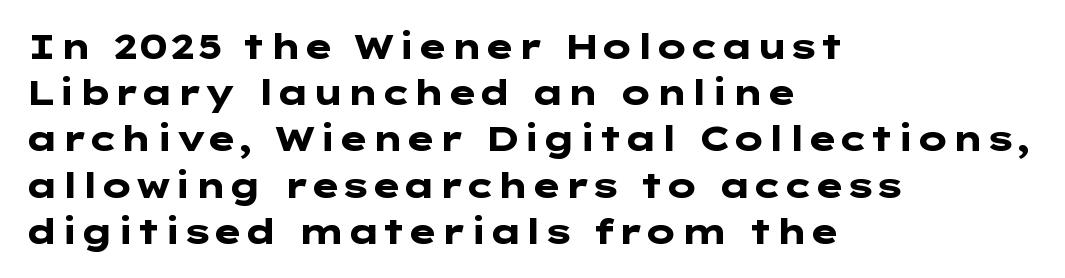
The image shows 34 px heavy, wide sans-serif type, upright; set left-aligned, normal line spacing (1.36x), normal letter spacing, not underlined; low stroke contrast and a medium x-height.
